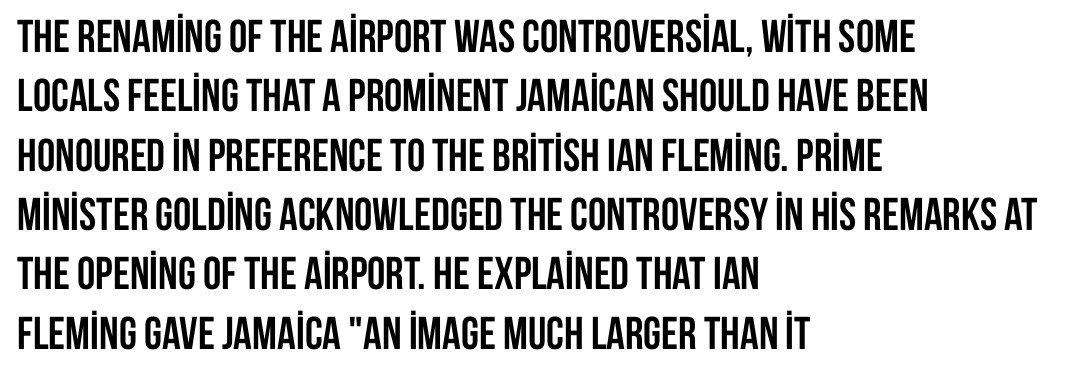
{"serif": "no", "italic": "no", "bold": "yes", "weight": "semibold", "width": "condensed", "stroke_contrast": "low", "x_height": "large", "monospaced": "no", "underline": "no", "align": "left", "line_spacing": "normal", "line_spacing_ratio": 1.29, "letter_spacing": "normal", "letter_spacing_em": 0.0, "glyph_px": 46}
